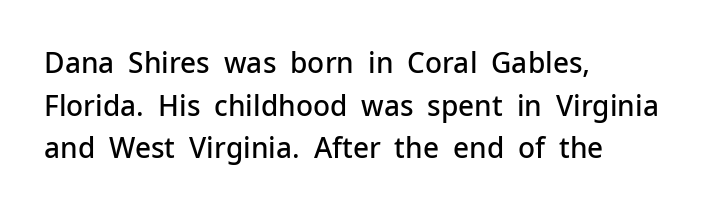
The image shows 28 px semibold sans-serif type, upright; set left-aligned, normal line spacing (1.52x), normal letter spacing, not underlined; low stroke contrast and a medium x-height.
